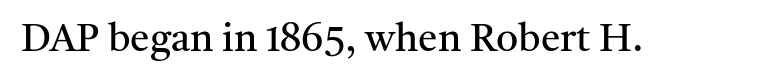
Q: Is the text bold? A: No.
Q: Is the text italic (slanted)? A: No, it is upright.
Q: Is the typeface a serif or a sans-serif typeface? A: Serif.
Q: Is the text underlined? A: No.
Q: Is the spacing between letters normal or unusually wide? A: Normal.
Q: Width (condensed, normal, or wide)? A: Normal.
Q: Stroke contrast? A: Medium.
Q: x-height? A: Medium.
Q: Monospaced? A: No.
